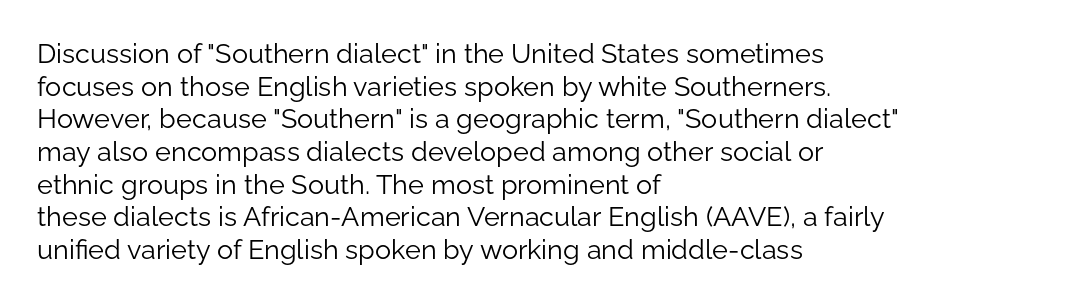
What stands out about the letter spacing? Nothing — it is the standard amount. This is not heavy type; no bold has been used. Just letters on the line, the space beneath them empty. Notice how the stems are strictly vertical — no italics here. This rendering uses left alignment, leaving the right contour irregular.
